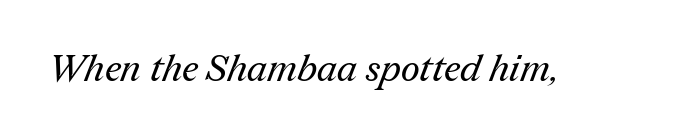
Q: Is the text bold? A: No.
Q: Is the typeface a serif or a sans-serif typeface? A: Serif.
Q: Is the text underlined? A: No.
Q: Is the spacing between letters normal or unusually wide? A: Normal.
Q: Width (condensed, normal, or wide)? A: Normal.
Q: Stroke contrast? A: Medium.
Q: x-height? A: Medium.
Q: Monospaced? A: No.
